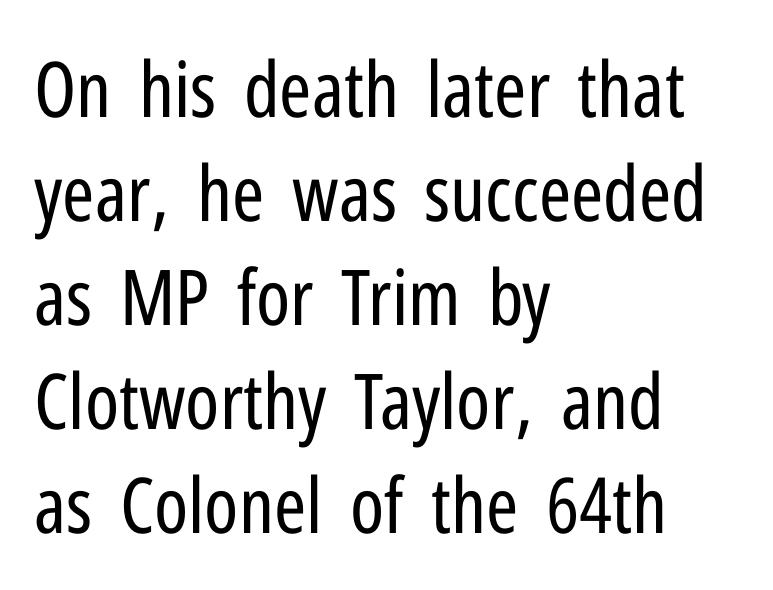
Q: Is the text bold? A: No.
Q: Is the text italic (slanted)? A: No, it is upright.
Q: Is the typeface a serif or a sans-serif typeface? A: Sans-serif.
Q: Is the text underlined? A: No.
Q: How is the paragraph aligned? A: Left-aligned.
Q: Is the spacing between letters normal or unusually wide? A: Normal.
Q: Is the spacing between lines tight, normal or loose? A: Normal.
Q: Width (condensed, normal, or wide)? A: Condensed.
Q: Stroke contrast? A: Low.
Q: x-height? A: Medium.
Q: Monospaced? A: No.
